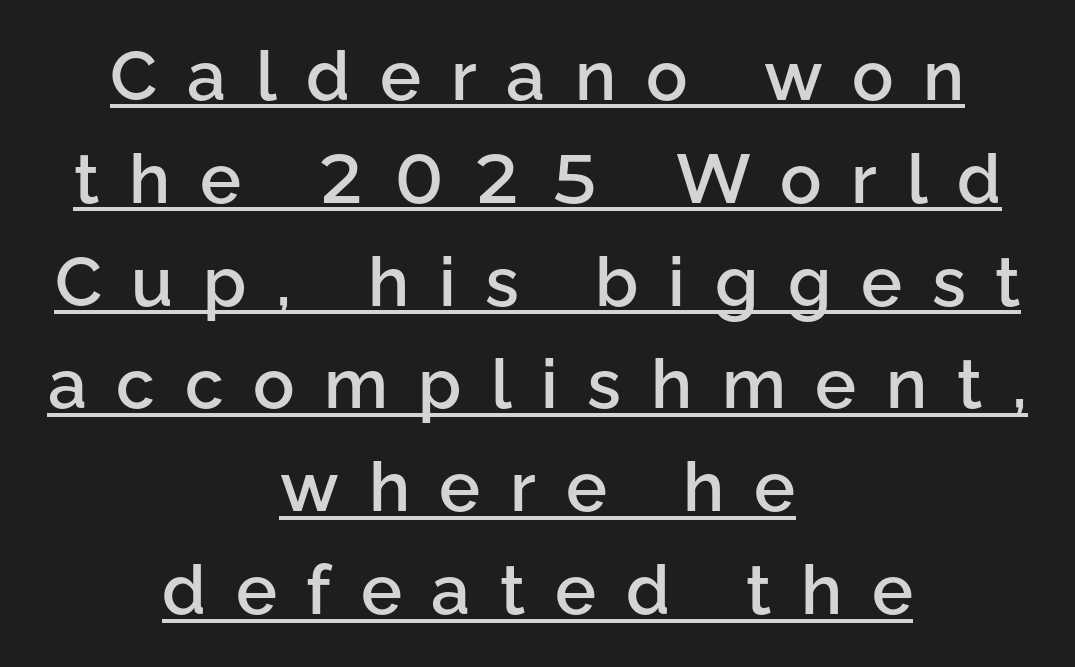
The image shows 69 px semibold sans-serif type, upright; set centered, normal line spacing (1.49x), unusually wide letter spacing (+0.43 em), underlined; low stroke contrast and a medium x-height.
